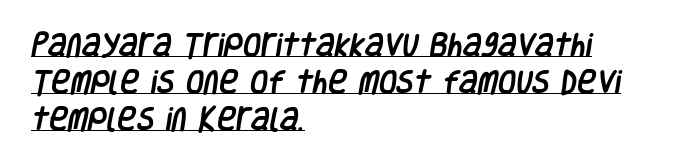
Q: Is the text underlined? A: Yes.
Q: How is the paragraph aligned? A: Left-aligned.
Q: Is the spacing between letters normal or unusually wide? A: Normal.
Q: Is the spacing between lines tight, normal or loose? A: Normal.
